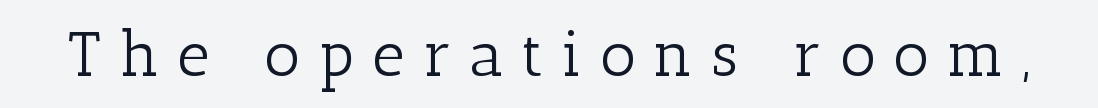
{"serif": "yes", "italic": "no", "bold": "no", "weight": "light", "width": "normal", "stroke_contrast": "low", "x_height": "medium", "monospaced": "no", "underline": "no", "letter_spacing": "wide", "letter_spacing_em": 0.29, "glyph_px": 63}
